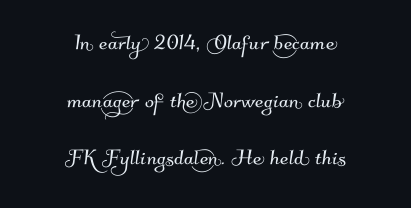
{"underline": "no", "align": "center", "line_spacing": "loose", "line_spacing_ratio": 2.13, "letter_spacing": "normal", "letter_spacing_em": 0.0, "glyph_px": 27}
